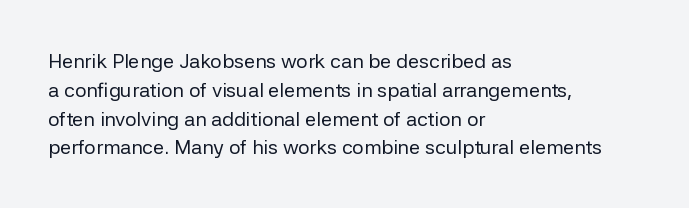
The image shows 20 px text type, upright; set left-aligned, normal line spacing (1.44x), normal letter spacing, not underlined.
